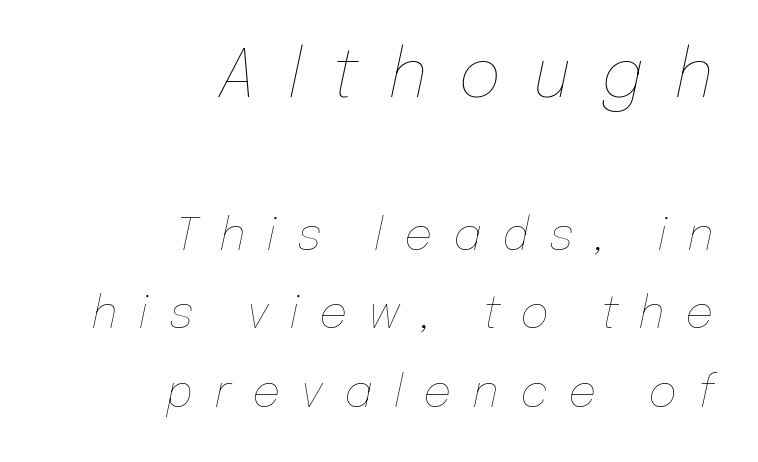
The gaps between neighbouring characters are conspicuously large. The baseline area is clear. The strokes carry an ordinary text weight at most. Which of the two is more prominent by size? The first, at the top.
